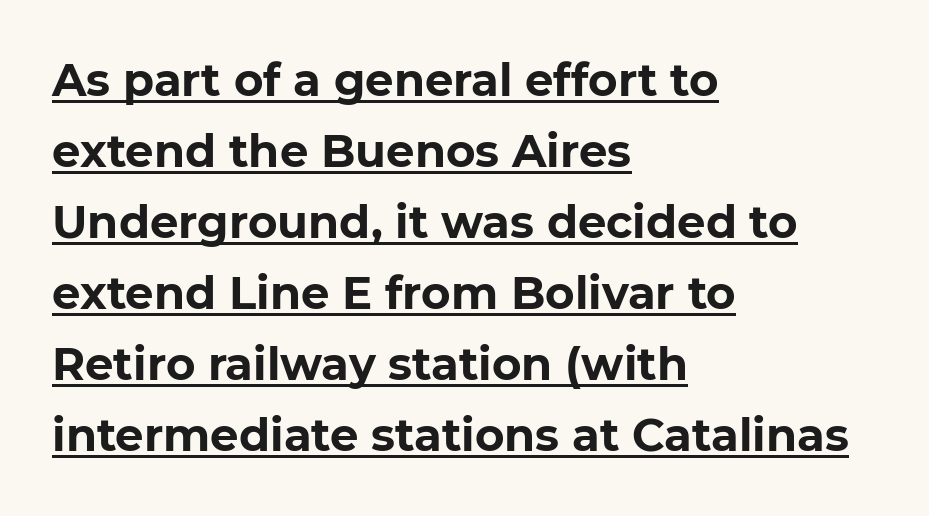
The image shows 45 px bold sans-serif type, upright; set left-aligned, normal line spacing (1.58x), normal letter spacing, underlined; low stroke contrast and a medium x-height.
